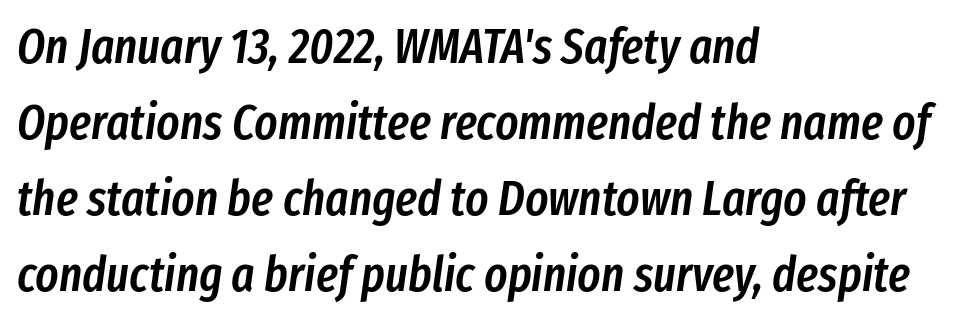
The image shows 49 px semibold, condensed type, italic (leaning right); set left-aligned, normal line spacing (1.55x), normal letter spacing, not underlined; low stroke contrast and a medium x-height.
